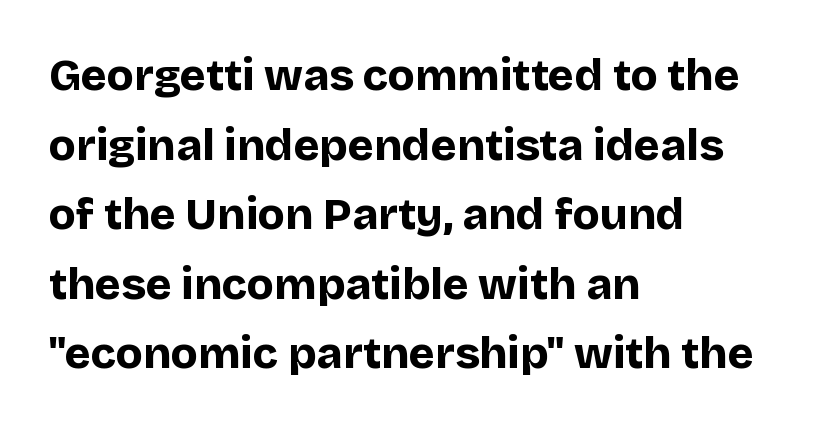
One glance says typical: line gaps are just what's usual. Notice how the passage keeps a crisp vertical edge on the left only. The type sits square on the baseline with zero lean. A typesetter would call this zero additional tracking.
